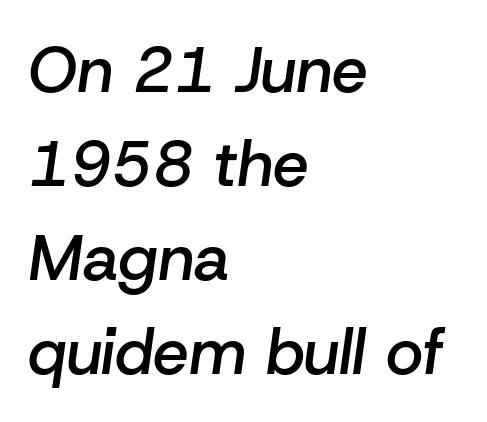
Horizontal alignment here is leftward, the default for most running prose. This block has exactly the height ordinary leading produces. The strokes are fattened partway — semibold, not bold. Proportional: the letters do not fall into vertical columns. Caption: standard tracking, unaltered.
